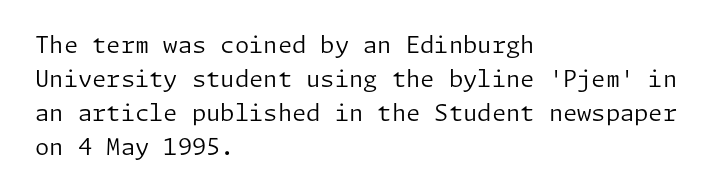
The image shows 23 px text type, upright; set left-aligned, normal line spacing (1.48x), normal letter spacing, not underlined.
